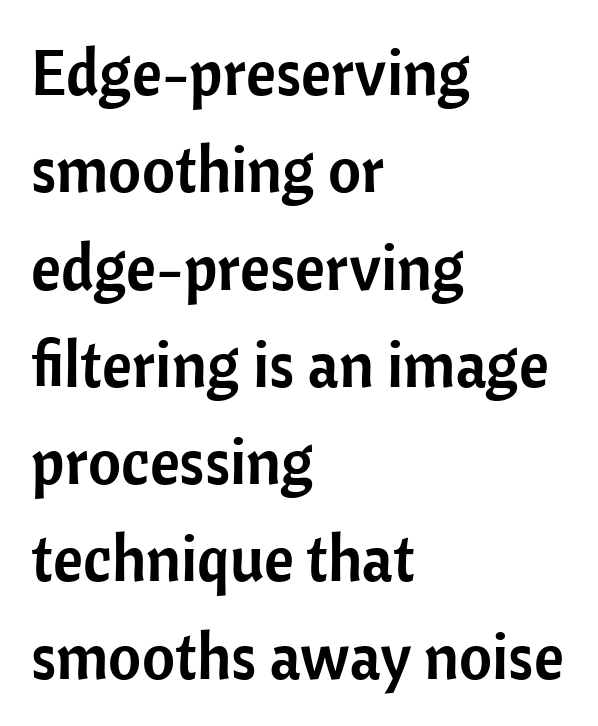
{"serif": "no", "italic": "no", "width": "normal", "stroke_contrast": "low", "x_height": "medium", "monospaced": "no", "underline": "no", "align": "left", "line_spacing": "normal", "line_spacing_ratio": 1.52, "letter_spacing": "normal", "letter_spacing_em": 0.0, "glyph_px": 64}
